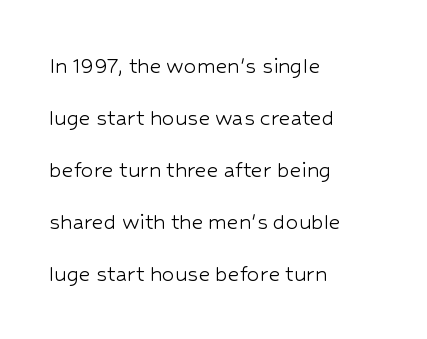
{"italic": "no", "bold": "no", "underline": "no", "align": "left", "line_spacing": "loose", "line_spacing_ratio": 2.08, "letter_spacing": "normal", "letter_spacing_em": 0.0, "glyph_px": 25}
